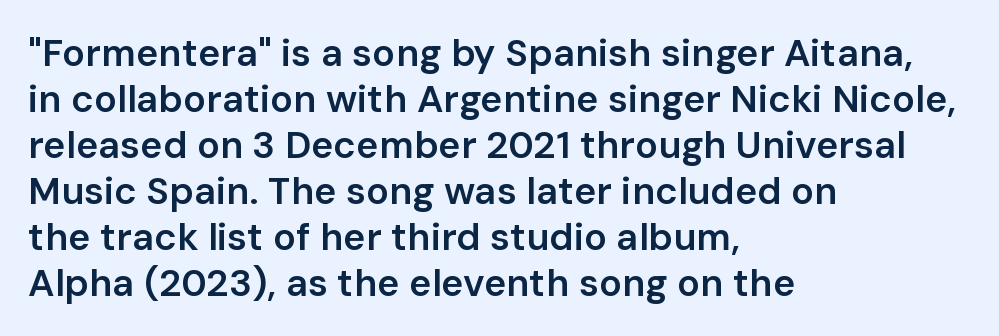
{"serif": "no", "italic": "no", "bold": "semi", "weight": "semibold", "width": "normal", "stroke_contrast": "low", "x_height": "medium", "monospaced": "no", "underline": "no", "align": "left", "line_spacing_ratio": 1.21, "letter_spacing": "normal", "letter_spacing_em": 0.0, "glyph_px": 38}
